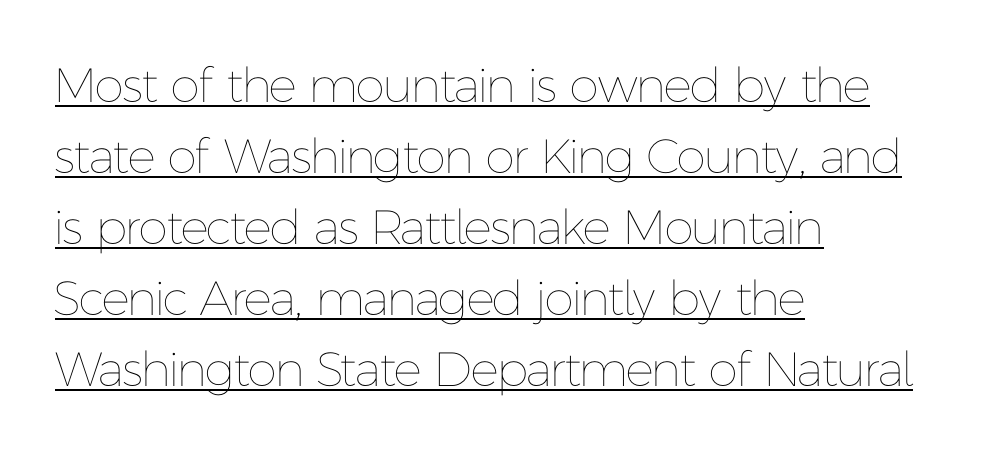
{"italic": "no", "bold": "no", "weight": "thin", "width": "normal", "stroke_contrast": "low", "x_height": "medium", "monospaced": "no", "underline": "yes", "align": "left", "line_spacing": "normal", "line_spacing_ratio": 1.48, "letter_spacing": "normal", "letter_spacing_em": 0.0, "glyph_px": 48}
